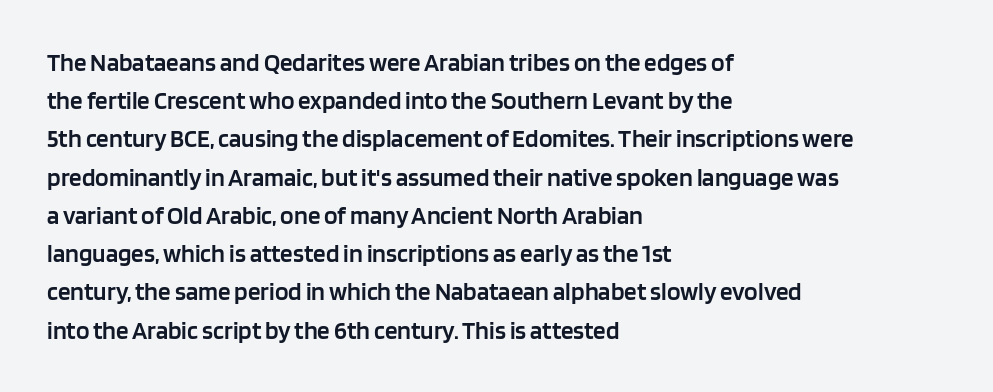
{"italic": "no", "bold": "semi", "underline": "no", "align": "left", "line_spacing": "normal", "line_spacing_ratio": 1.53, "letter_spacing": "normal", "letter_spacing_em": 0.0, "glyph_px": 25}
